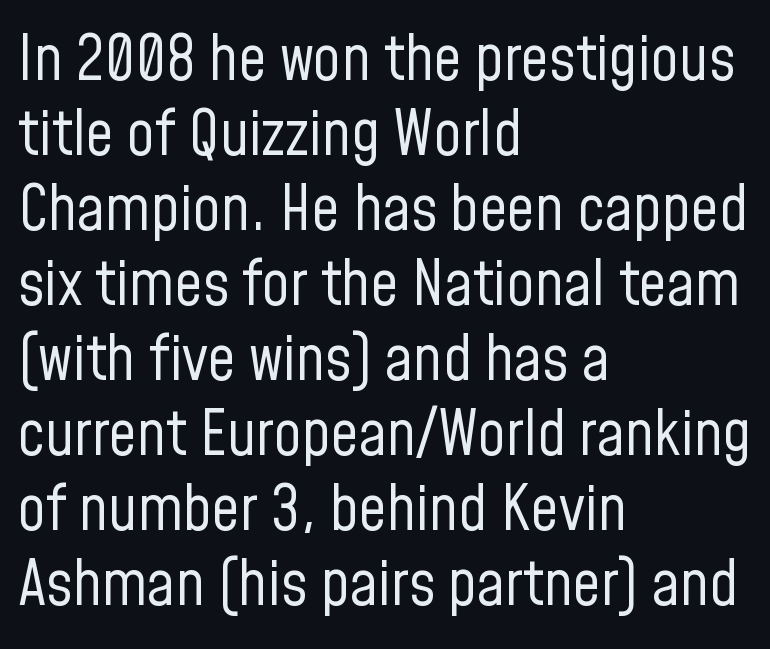
Q: Is the text bold? A: No.
Q: Is the text italic (slanted)? A: No, it is upright.
Q: Is the typeface a serif or a sans-serif typeface? A: Sans-serif.
Q: Is the text underlined? A: No.
Q: How is the paragraph aligned? A: Left-aligned.
Q: Is the spacing between letters normal or unusually wide? A: Normal.
Q: Width (condensed, normal, or wide)? A: Condensed.
Q: Stroke contrast? A: Low.
Q: x-height? A: Medium.
Q: Monospaced? A: No.
